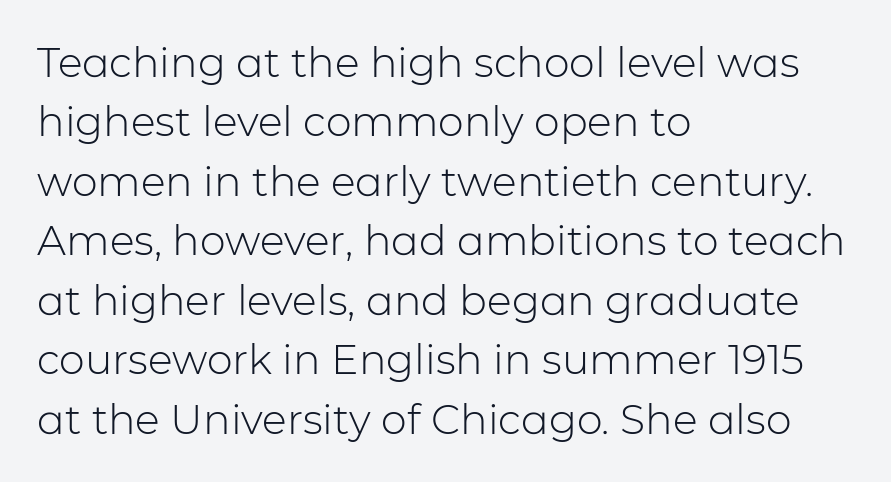
The foot of each line stays bare and open. Notice how the passage keeps a crisp vertical edge on the left only. The strokes are not fattened; the text isn't bold. This is sans-serif lettering, the kind often seen on screens and signage. The rendering uses natural spacing where letterforms have individual widths. The passage shown stacks its lines at a standard gap.
